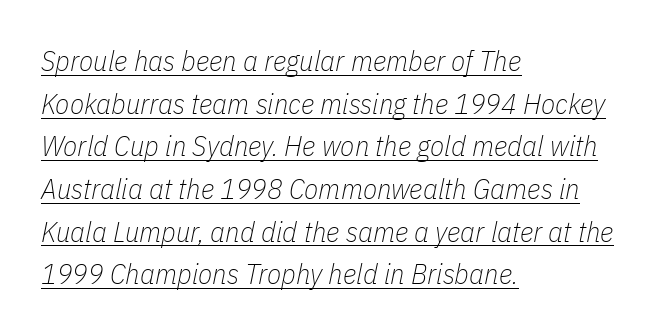
The passage shown has conventional tracking throughout. The setting favours the left margin, as ordinary paragraphs usually do. Underlining? Definitely there. The rendering uses a moderate line-height, typical for paragraphs.
